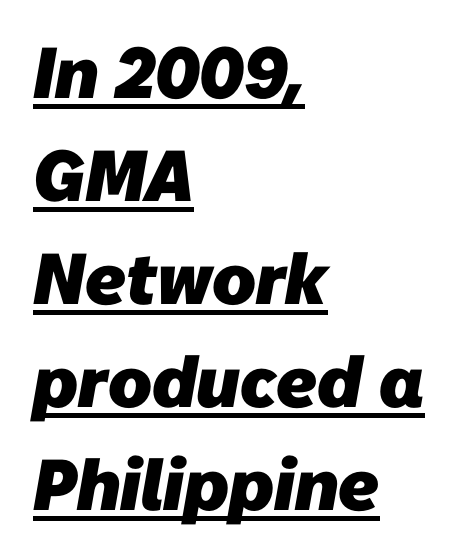
{"serif": "no", "bold": "yes", "weight": "heavy", "width": "normal", "stroke_contrast": "low", "x_height": "medium", "monospaced": "no", "underline": "yes", "align": "left", "line_spacing": "normal", "line_spacing_ratio": 1.43, "letter_spacing": "normal", "letter_spacing_em": 0.0, "glyph_px": 72}
